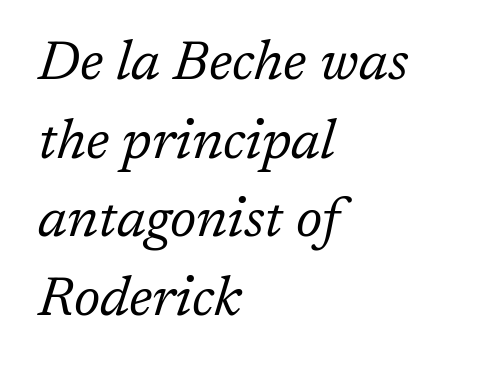
{"serif": "yes", "italic": "yes", "lean": "right", "slant_degrees": 17, "bold": "no", "weight": "regular", "width": "normal", "stroke_contrast": "low", "x_height": "medium", "monospaced": "no", "underline": "no", "align": "left", "line_spacing": "normal", "line_spacing_ratio": 1.43, "letter_spacing": "normal", "letter_spacing_em": 0.0, "glyph_px": 55}
